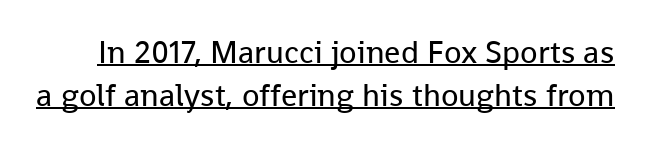
The image shows 32 px regular-weight sans-serif type, upright; set normal line spacing (1.33x), normal letter spacing, underlined; low stroke contrast and a medium x-height.
